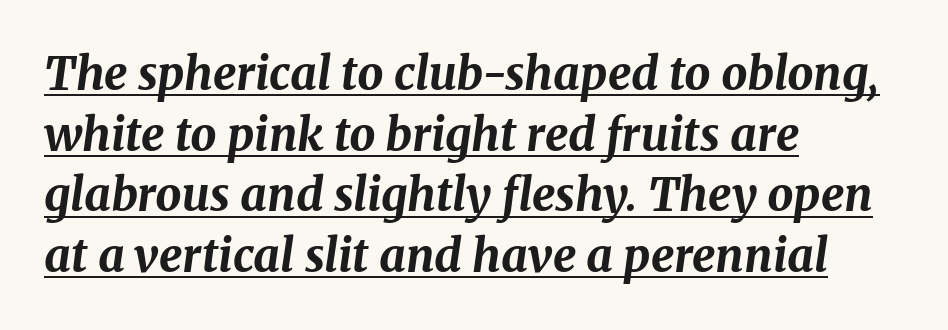
The image shows 46 px bold type, italic (leaning right); set left-aligned, normal line spacing (1.32x), normal letter spacing, underlined; medium stroke contrast and a medium x-height.
